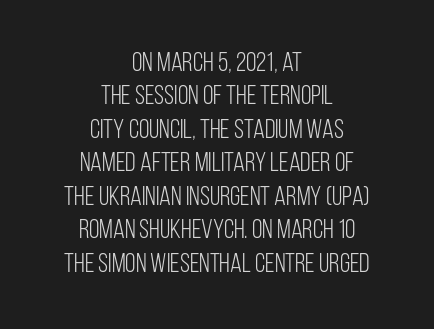
{"italic": "no", "bold": "no", "underline": "no", "align": "center", "line_spacing_ratio": 1.24, "letter_spacing": "normal", "letter_spacing_em": 0.0, "glyph_px": 27}
